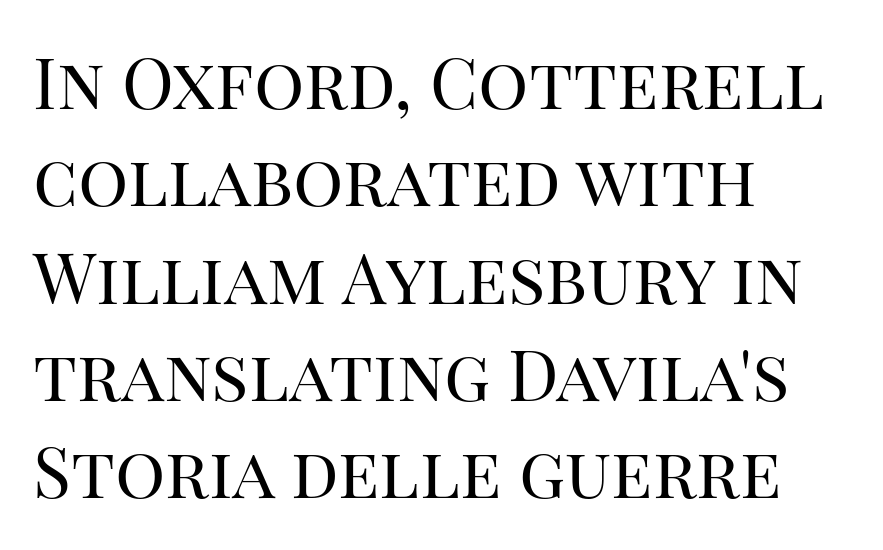
The image shows 70 px regular-weight serif type, upright; set left-aligned, normal line spacing (1.39x), normal letter spacing, not underlined; high stroke contrast and a large x-height.
